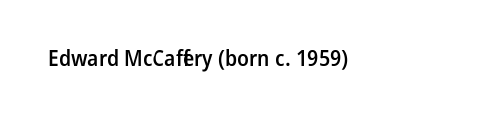
Q: Is the text bold? A: Semi-bold.
Q: Is the text italic (slanted)? A: No, it is upright.
Q: Is the text underlined? A: No.
Q: How is the paragraph aligned? A: Left-aligned.
Q: Is the spacing between letters normal or unusually wide? A: Normal.
